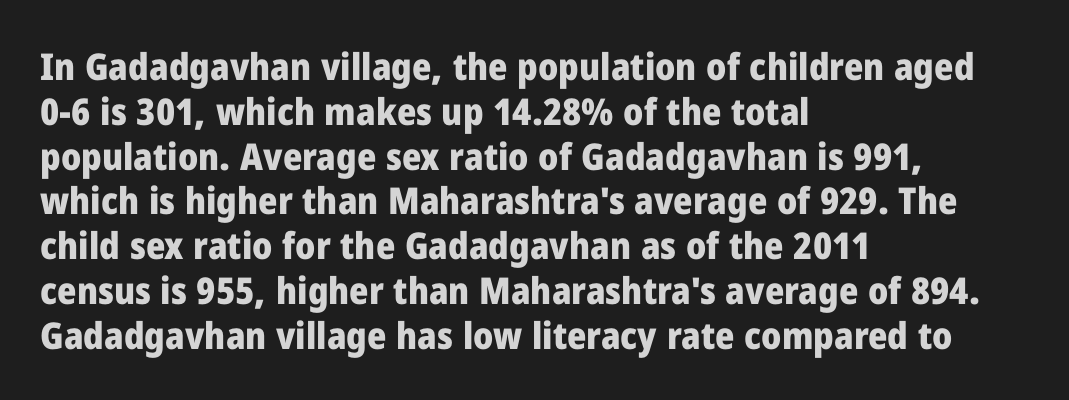
The image shows 37 px heavy sans-serif type, upright; set left-aligned, line spacing 1.21x, normal letter spacing, not underlined; low stroke contrast and a medium x-height.
